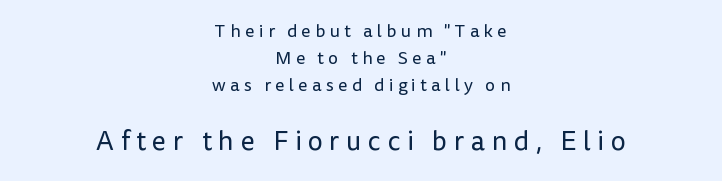
{"italic": "no", "bold": "no", "underline": "no", "align": "center", "line_spacing": "normal", "line_spacing_ratio": 1.51, "letter_spacing": "wide", "letter_spacing_em": 0.24, "larger_block": "second", "size_ratio": 1.5, "glyph_px": 27}
